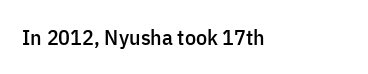
Q: Is the text italic (slanted)? A: No, it is upright.
Q: Is the text underlined? A: No.
Q: Is the spacing between letters normal or unusually wide? A: Normal.
